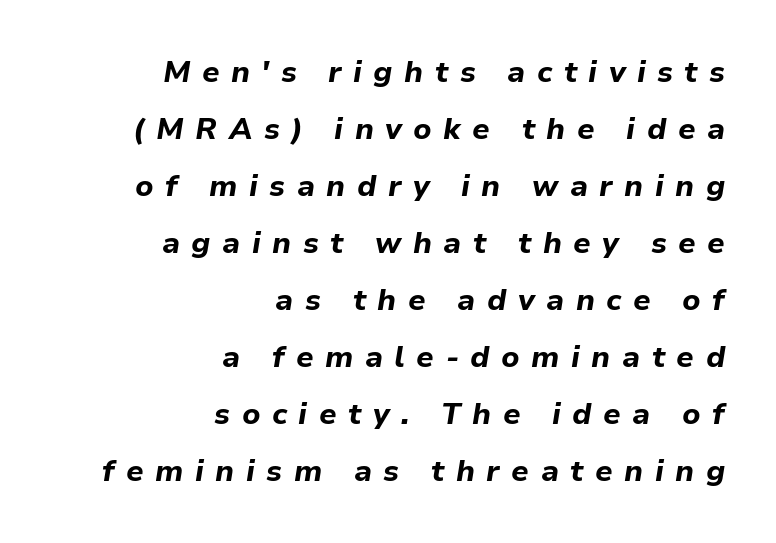
{"italic": "yes", "lean": "right", "slant_degrees": 9, "bold": "yes", "weight": "bold", "width": "normal", "stroke_contrast": "low", "x_height": "medium", "monospaced": "no", "underline": "no", "align": "right", "line_spacing": "loose", "line_spacing_ratio": 1.9, "letter_spacing": "wide", "letter_spacing_em": 0.38, "glyph_px": 30}
